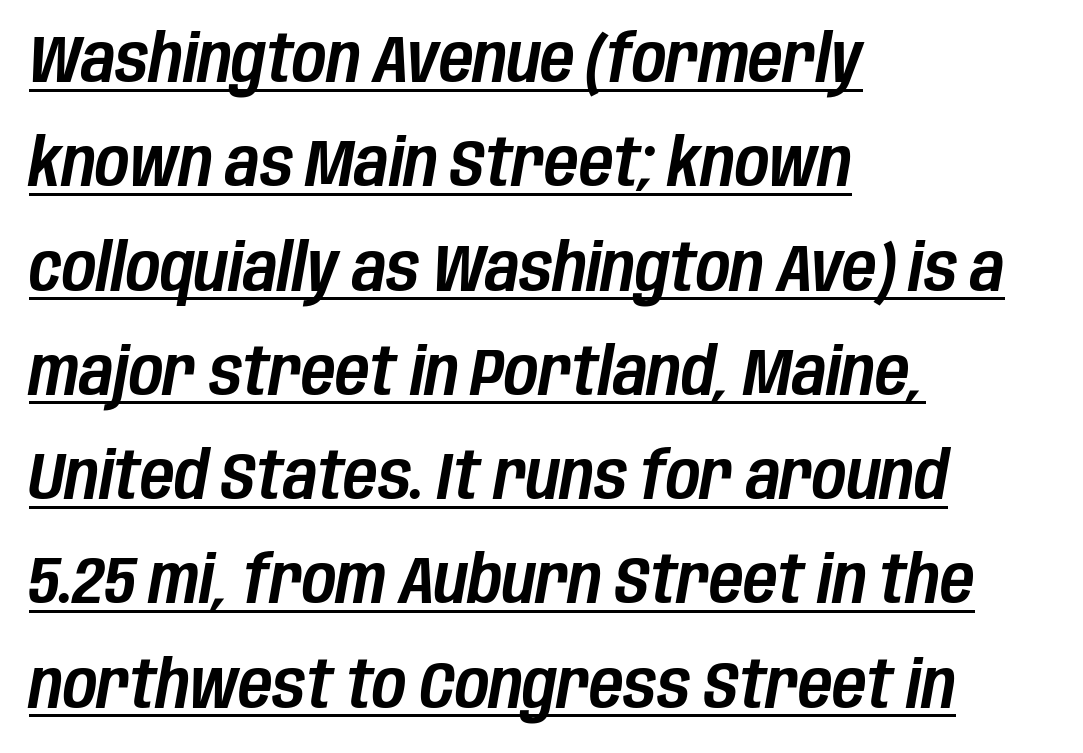
The image shows 66 px condensed type, italic (leaning right); set left-aligned, normal line spacing (1.58x), normal letter spacing, underlined; low stroke contrast and a large x-height.
